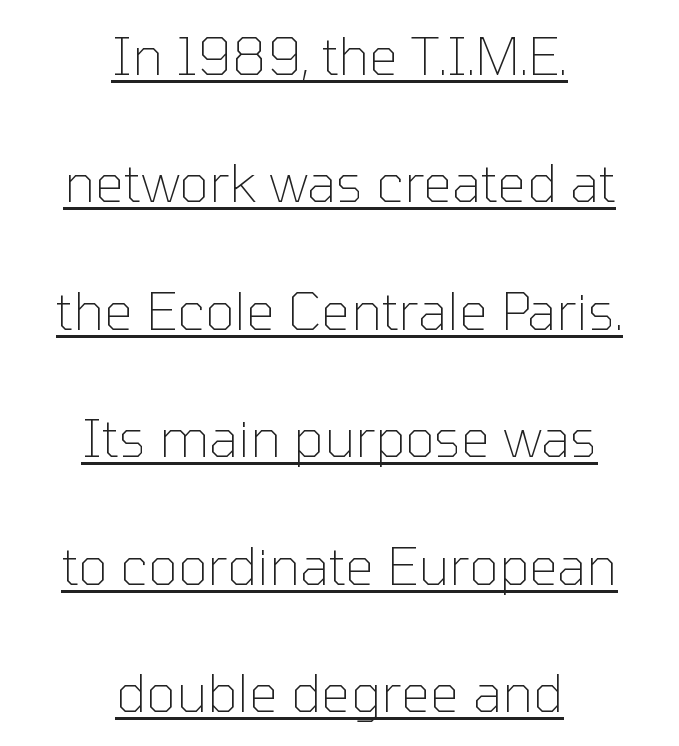
Q: Is the text bold? A: No.
Q: Is the text italic (slanted)? A: No, it is upright.
Q: Is the typeface a serif or a sans-serif typeface? A: Sans-serif.
Q: Is the text underlined? A: Yes.
Q: How is the paragraph aligned? A: Centered.
Q: Is the spacing between letters normal or unusually wide? A: Normal.
Q: Is the spacing between lines tight, normal or loose? A: Loose.
Q: Width (condensed, normal, or wide)? A: Normal.
Q: Stroke contrast? A: Low.
Q: x-height? A: Medium.
Q: Monospaced? A: No.
